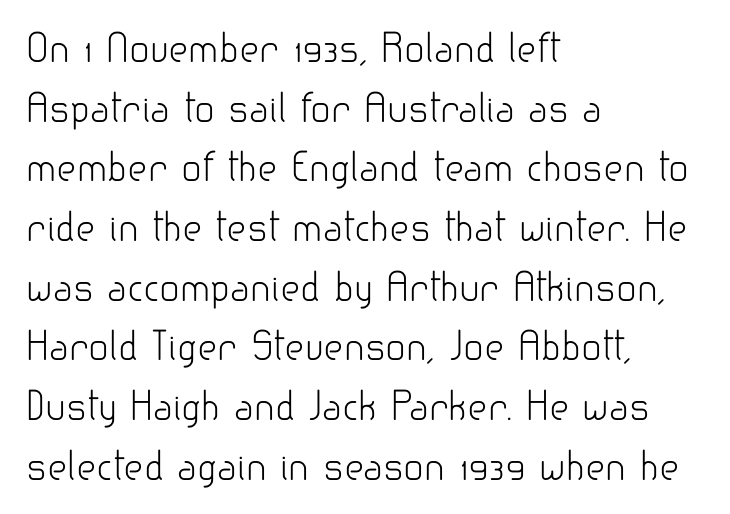
No italicization has been applied; the sample stays upright. The typeface chosen for these lines omits serifs. The passage shown has conventional tracking throughout. Vertical spacing — default.
